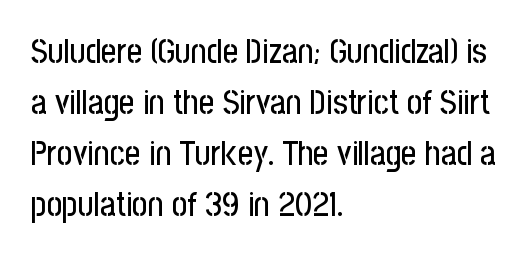
The image shows 34 px condensed sans-serif type, upright; set left-aligned, normal line spacing (1.5x), normal letter spacing, not underlined; low stroke contrast and a medium x-height.
